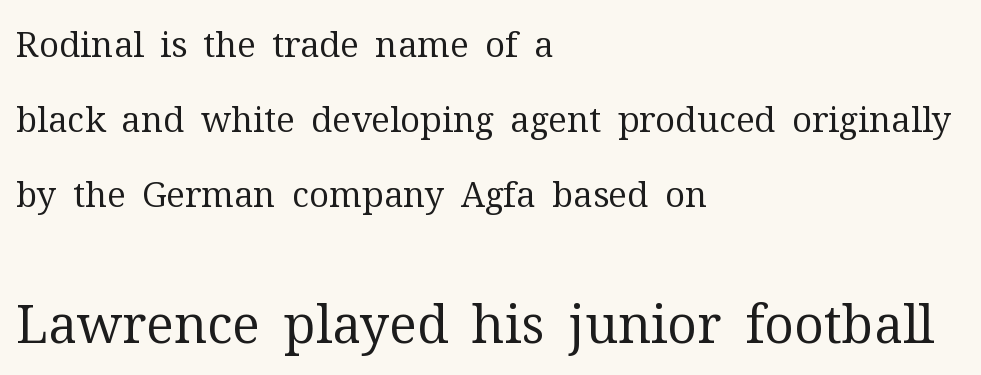
{"serif": "yes", "italic": "no", "bold": "no", "weight": "regular", "width": "normal", "stroke_contrast": "medium", "x_height": "medium", "monospaced": "no", "underline": "no", "align": "left", "line_spacing": "loose", "line_spacing_ratio": 2.15, "letter_spacing": "normal", "letter_spacing_em": 0.0, "larger_block": "second", "size_ratio": 1.49, "glyph_px": 52}
